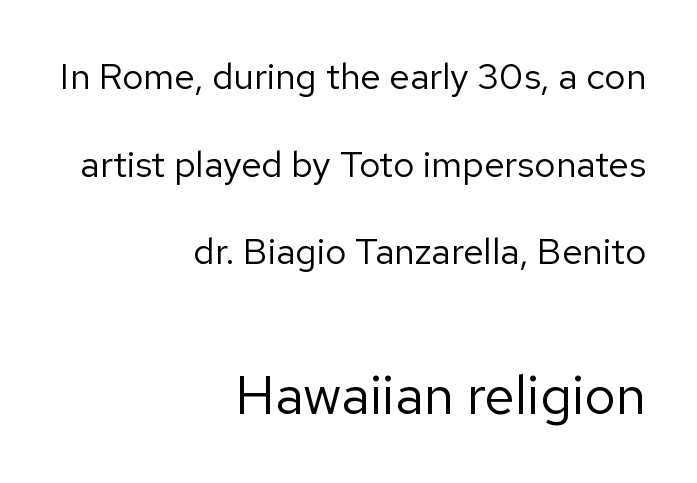
{"serif": "no", "italic": "no", "bold": "no", "weight": "regular", "width": "normal", "stroke_contrast": "low", "x_height": "medium", "monospaced": "no", "underline": "no", "align": "right", "line_spacing": "loose", "line_spacing_ratio": 2.37, "letter_spacing": "normal", "letter_spacing_em": 0.0, "larger_block": "second", "size_ratio": 1.49, "glyph_px": 55}
